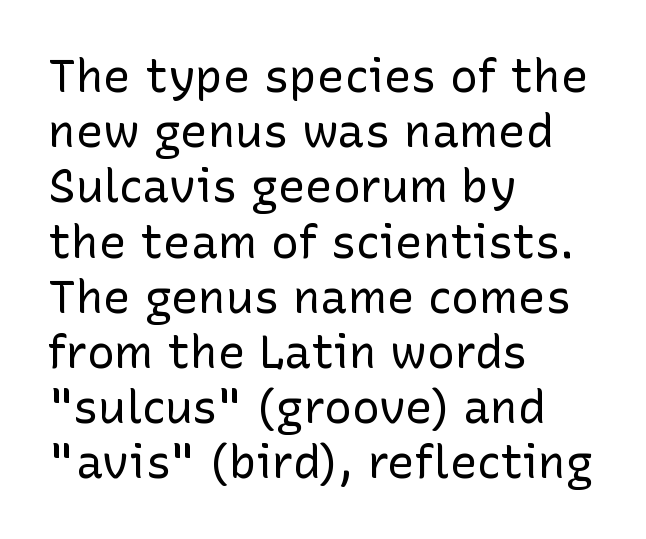
Q: Is the text bold? A: No.
Q: Is the text italic (slanted)? A: No, it is upright.
Q: Is the typeface a serif or a sans-serif typeface? A: Sans-serif.
Q: Is the text underlined? A: No.
Q: How is the paragraph aligned? A: Left-aligned.
Q: Is the spacing between letters normal or unusually wide? A: Normal.
Q: Width (condensed, normal, or wide)? A: Normal.
Q: Stroke contrast? A: Low.
Q: x-height? A: Medium.
Q: Monospaced? A: No.
